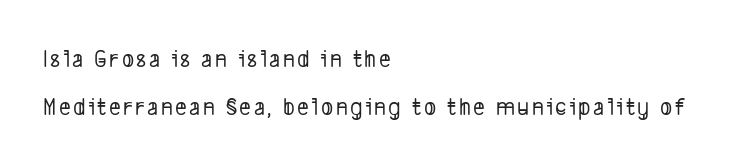
{"underline": "no", "align": "left", "line_spacing": "loose", "line_spacing_ratio": 1.94, "glyph_px": 25}
